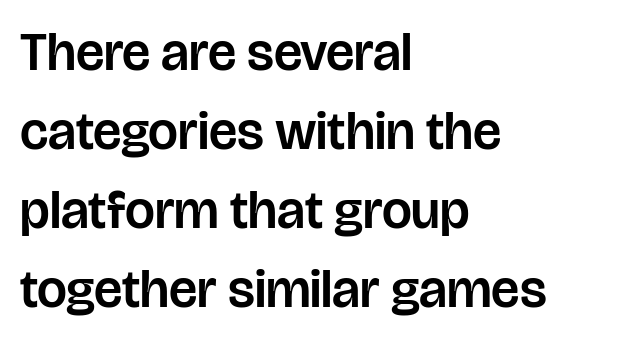
{"serif": "no", "italic": "no", "width": "normal", "stroke_contrast": "low", "x_height": "large", "monospaced": "no", "underline": "no", "align": "left", "line_spacing": "normal", "line_spacing_ratio": 1.49, "letter_spacing": "normal", "letter_spacing_em": 0.0, "glyph_px": 53}
